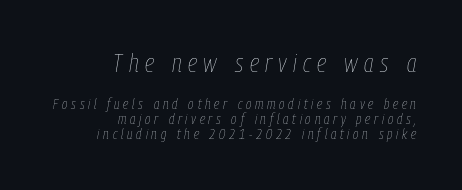
The image shows 26 px text type, italic (leaning right); set right-aligned, tight line spacing (1.03x), unusually wide letter spacing (+0.25 em), not underlined; the first (top) block is 1.73x larger.
